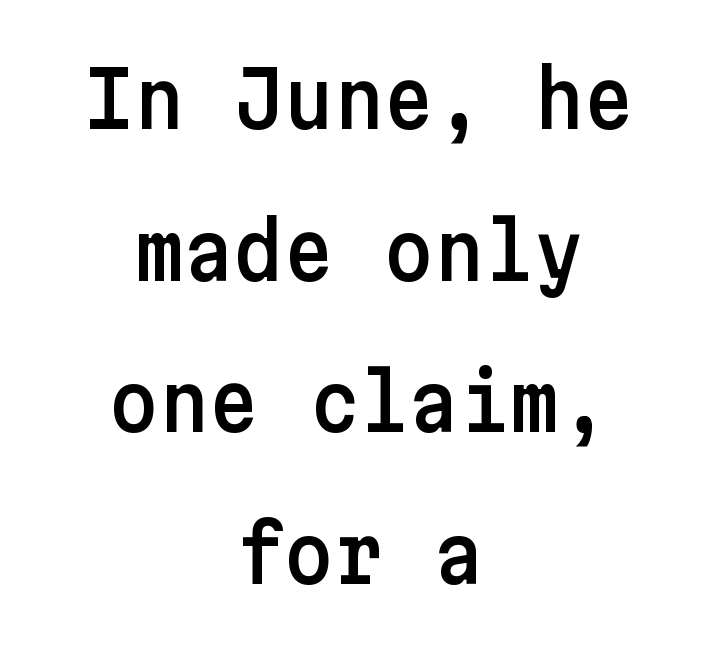
This is the regular roman posture of the typeface. Caption: standard tracking, unaltered. Look at the bottom of the vertical strokes: they stop flat, with no serifs. Reading down the column, the eye jumps a long way to each next line.
